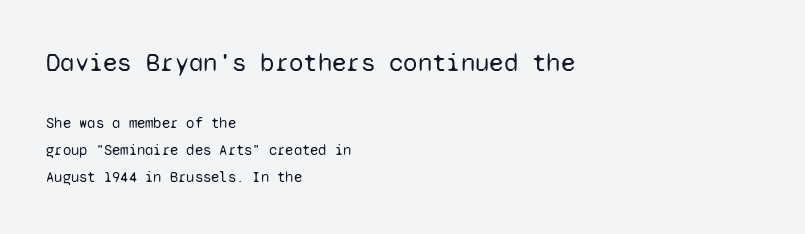
Letter spacing: default. If you drew a ruler down the left edge, every line would touch it. The font sits on the lighter half of the weight spectrum, regular included. The rendering shrinks the type as you move from the upper chunk to the lower. Descenders are the only things crossing below the line. The typography opts for an upright posture over an oblique one.
